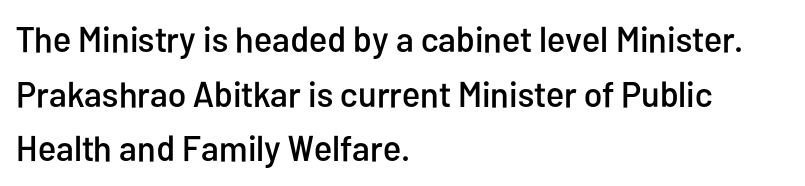
The image shows 36 px condensed sans-serif type, upright; set left-aligned, normal line spacing (1.52x), normal letter spacing, not underlined; low stroke contrast and a medium x-height.
